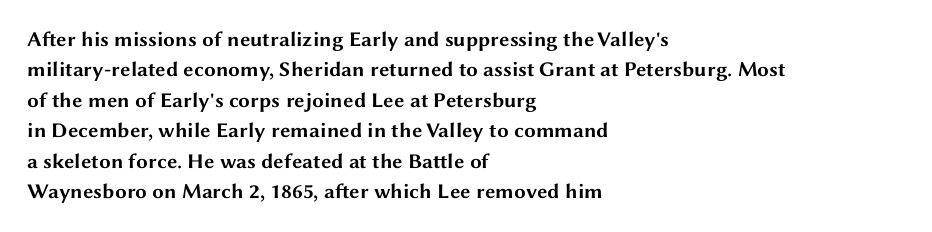
The image shows 21 px bold type, upright; set left-aligned, normal line spacing (1.45x), normal letter spacing, not underlined.
